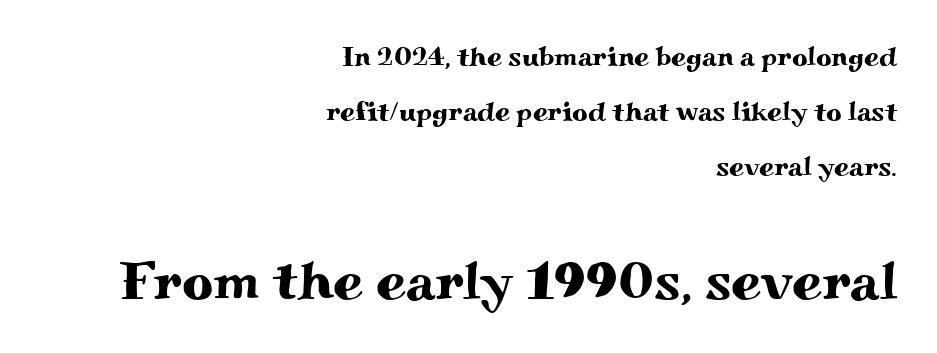
The image shows 54 px wide serif type, upright; set right-aligned, loose line spacing (2.03x), normal letter spacing, not underlined; the second (bottom) block is 2.0x larger; medium stroke contrast and a small x-height.
